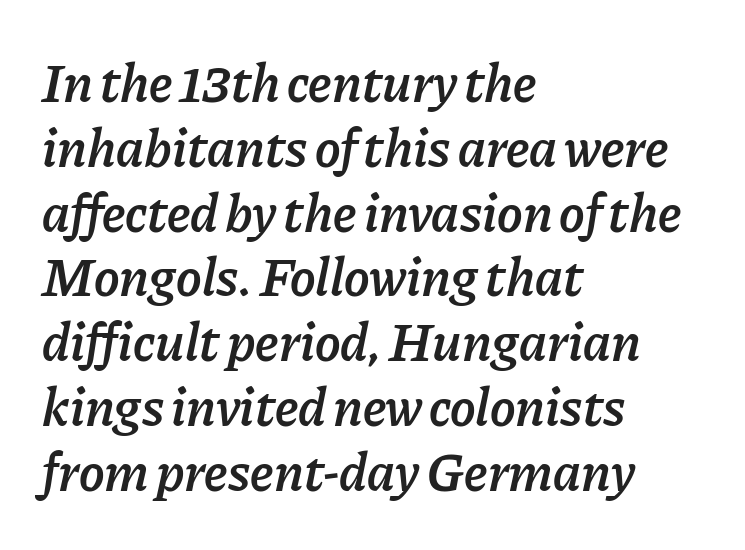
The image shows 54 px semibold type, italic (leaning right); set left-aligned, line spacing 1.2x, normal letter spacing, not underlined; low stroke contrast and a medium x-height.
